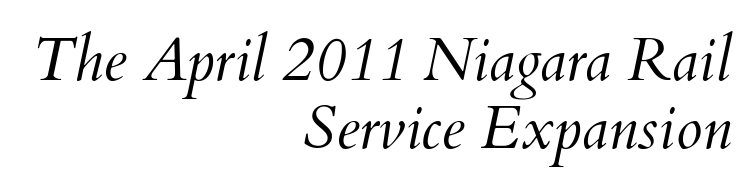
The rendering uses natural spacing where letterforms have individual widths. The lines are quadded right. Beneath every word, the page is bare. The type is set solid horizontally, with unmodified tracking.
